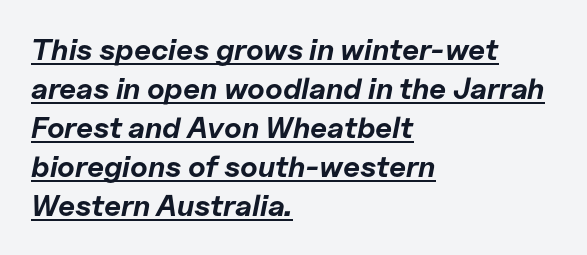
Q: Is the text bold? A: Yes.
Q: Is the text italic (slanted)? A: Yes, it leans right by about 11 degrees.
Q: Is the text underlined? A: Yes.
Q: How is the paragraph aligned? A: Left-aligned.
Q: Is the spacing between letters normal or unusually wide? A: Normal.
Q: Is the spacing between lines tight, normal or loose? A: Normal.
Q: Width (condensed, normal, or wide)? A: Normal.
Q: Stroke contrast? A: Low.
Q: x-height? A: Medium.
Q: Monospaced? A: No.
